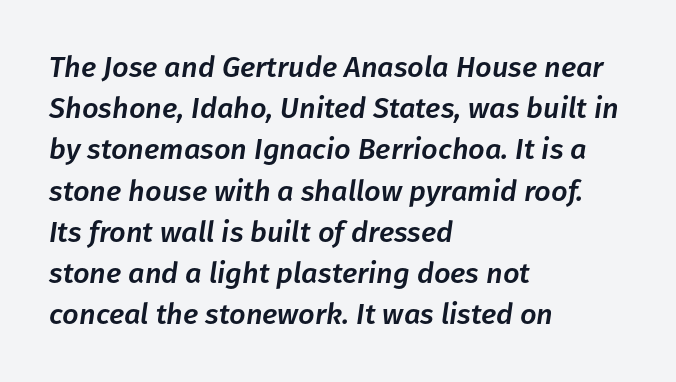
In terms of leading, this rendering sits right in the middle. Underline: absent. The rendering applies a slant to the glyphs. Line starts are locked; line ends wander. Honestly, the letter spacing is just normal — you wouldn't notice it. These lines are rendered in a variable-pitch font.
